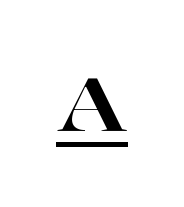
The image shows 73 px wide serif type, upright; set unusually wide letter spacing (+0.39 em), underlined; high stroke contrast and a medium x-height.
